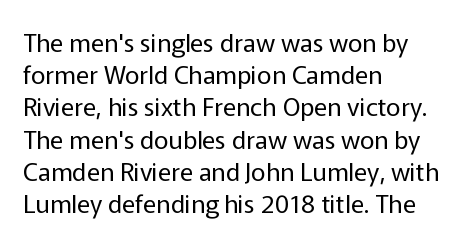
Q: Is the text bold? A: No.
Q: Is the text italic (slanted)? A: No, it is upright.
Q: Is the text underlined? A: No.
Q: How is the paragraph aligned? A: Left-aligned.
Q: Is the spacing between letters normal or unusually wide? A: Normal.
Q: Is the spacing between lines tight, normal or loose? A: Normal.
